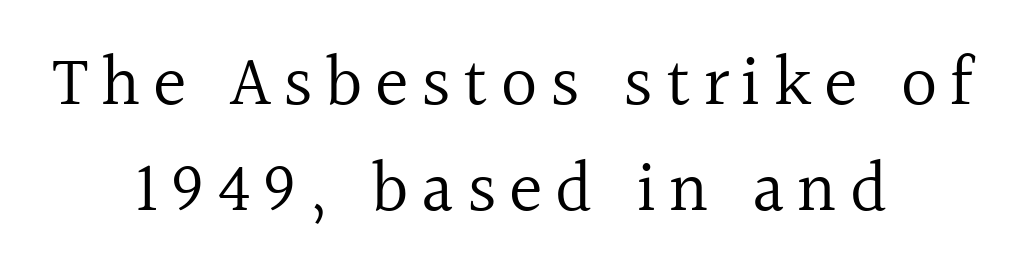
The image shows 71 px regular-weight serif type, upright; set centered, normal line spacing (1.5x), not underlined; a medium x-height.
